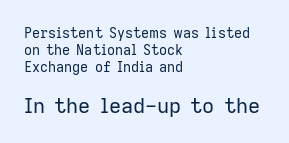
The image shows 21 px text type, upright; set left-aligned, line spacing 1.21x, normal letter spacing, not underlined; the second (bottom) block is 1.5x larger.
